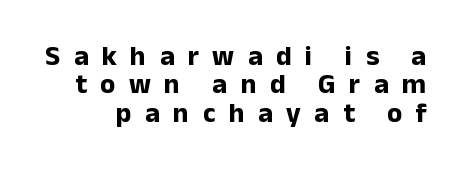
{"serif": "no", "italic": "no", "bold": "yes", "weight": "bold", "width": "normal", "stroke_contrast": "low", "x_height": "medium", "monospaced": "no", "underline": "no", "line_spacing": "tight", "line_spacing_ratio": 1.01, "letter_spacing": "wide", "letter_spacing_em": 0.48, "glyph_px": 28}
